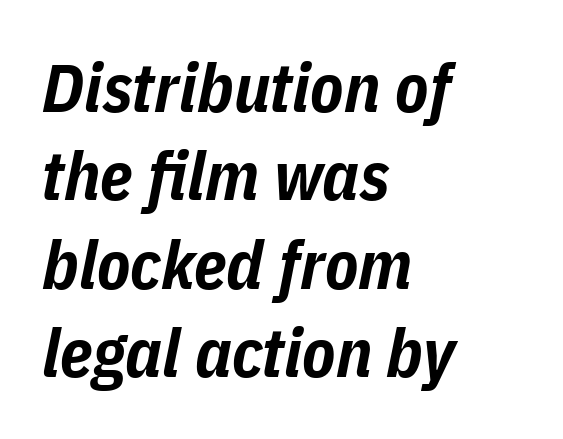
Q: Is the text bold? A: Yes.
Q: Is the text italic (slanted)? A: Yes, it leans right by about 11 degrees.
Q: Is the text underlined? A: No.
Q: How is the paragraph aligned? A: Left-aligned.
Q: Is the spacing between letters normal or unusually wide? A: Normal.
Q: Is the spacing between lines tight, normal or loose? A: Normal.
Q: Width (condensed, normal, or wide)? A: Condensed.
Q: Stroke contrast? A: Low.
Q: x-height? A: Medium.
Q: Monospaced? A: No.
